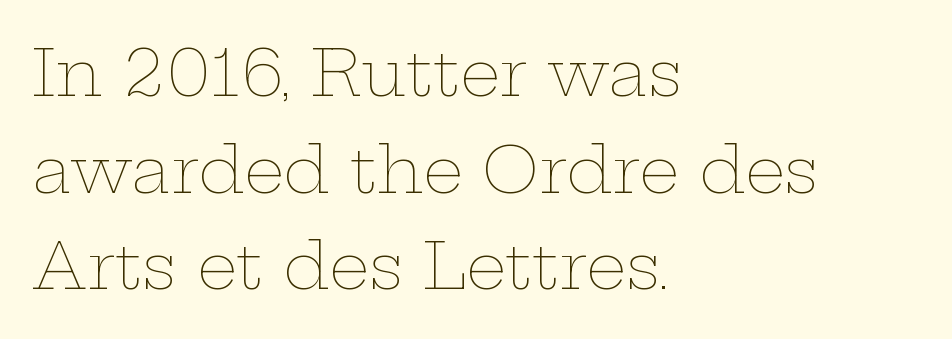
The image shows 64 px thin, wide type, upright; set left-aligned, normal line spacing (1.51x), normal letter spacing, not underlined; low stroke contrast and a medium x-height.
